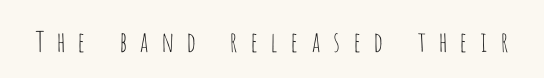
{"serif": "no", "italic": "no", "bold": "no", "weight": "thin", "width": "condensed", "stroke_contrast": "low", "x_height": "large", "monospaced": "no", "underline": "no", "letter_spacing": "wide", "letter_spacing_em": 0.41, "glyph_px": 28}
